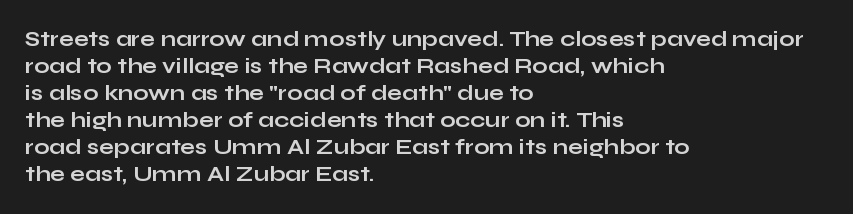
Q: Is the text bold? A: Yes.
Q: Is the text italic (slanted)? A: No, it is upright.
Q: Is the text underlined? A: No.
Q: How is the paragraph aligned? A: Left-aligned.
Q: Is the spacing between letters normal or unusually wide? A: Normal.
